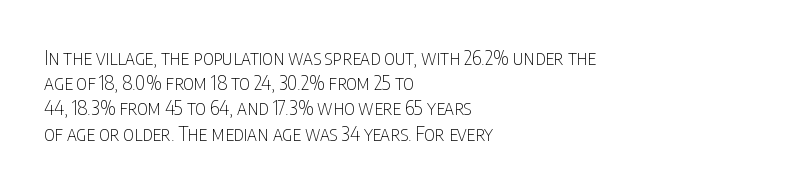
Q: Is the text bold? A: No.
Q: Is the text italic (slanted)? A: No, it is upright.
Q: Is the text underlined? A: No.
Q: How is the paragraph aligned? A: Left-aligned.
Q: Is the spacing between letters normal or unusually wide? A: Normal.
Q: Is the spacing between lines tight, normal or loose? A: Normal.
